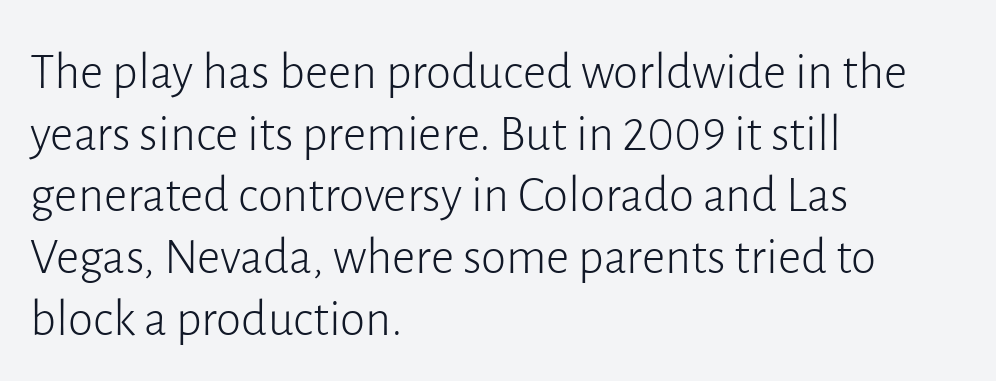
Does the lettering tilt? It doesn't — this is upright. Nothing sits at the stroke ends, so this counts as sans-serif. Think of a printed novel: that variable character pitch is what you see here. Has an underline been added? It has not.
